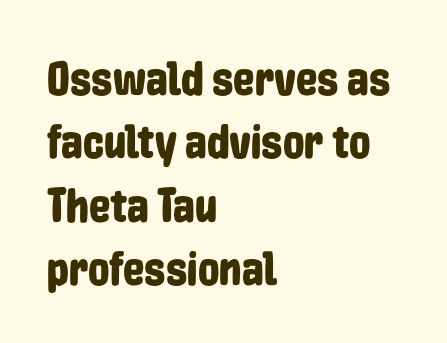
Each word holds together tightly as a unit, with standard inter-letter gaps. The rendering uses natural spacing where letterforms have individual widths. The typesetter chose a ragged-right arrangement here. Nobody drew a line under any word here.
